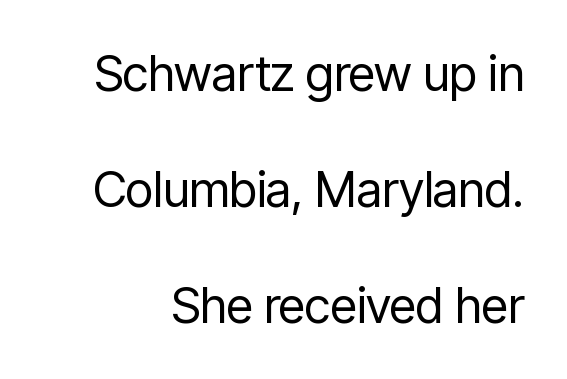
Q: Is the text bold? A: No.
Q: Is the text italic (slanted)? A: No, it is upright.
Q: Is the typeface a serif or a sans-serif typeface? A: Sans-serif.
Q: Is the text underlined? A: No.
Q: Is the spacing between letters normal or unusually wide? A: Normal.
Q: Is the spacing between lines tight, normal or loose? A: Loose.
Q: Width (condensed, normal, or wide)? A: Condensed.
Q: Stroke contrast? A: Low.
Q: x-height? A: Medium.
Q: Monospaced? A: No.
